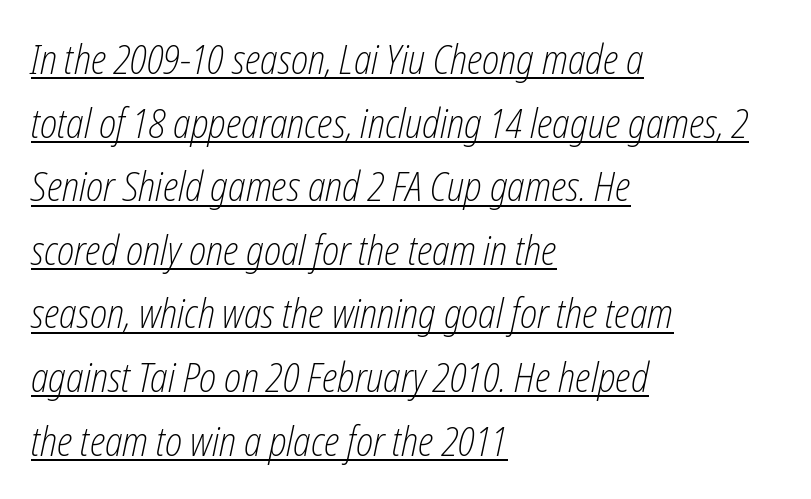
Q: Is the text bold? A: No.
Q: Is the text italic (slanted)? A: Yes, it leans right by about 12 degrees.
Q: Is the text underlined? A: Yes.
Q: How is the paragraph aligned? A: Left-aligned.
Q: Is the spacing between letters normal or unusually wide? A: Normal.
Q: Is the spacing between lines tight, normal or loose? A: Normal.
Q: Width (condensed, normal, or wide)? A: Condensed.
Q: Stroke contrast? A: Low.
Q: x-height? A: Medium.
Q: Monospaced? A: No.
